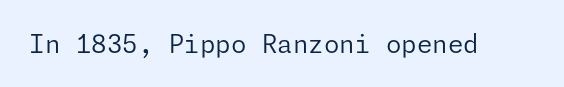
{"italic": "no", "bold": "no", "underline": "no", "letter_spacing": "normal", "letter_spacing_em": 0.0, "glyph_px": 25}
